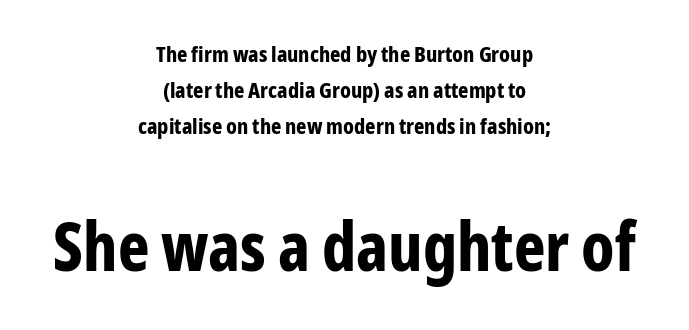
Q: Is the text bold? A: Yes.
Q: Is the text italic (slanted)? A: No, it is upright.
Q: Is the typeface a serif or a sans-serif typeface? A: Sans-serif.
Q: Is the text underlined? A: No.
Q: How is the paragraph aligned? A: Centered.
Q: Is the spacing between letters normal or unusually wide? A: Normal.
Q: Is the spacing between lines tight, normal or loose? A: Normal.
Q: Which block of text is set in a larger size, the first (top) or the second (bottom)? A: The second (bottom) one.
Q: Width (condensed, normal, or wide)? A: Condensed.
Q: Stroke contrast? A: Low.
Q: x-height? A: Medium.
Q: Monospaced? A: No.
